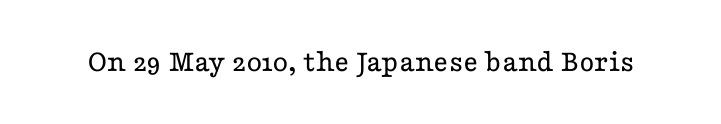
{"serif": "yes", "italic": "no", "bold": "no", "weight": "regular", "width": "wide", "stroke_contrast": "low", "x_height": "medium", "monospaced": "no", "underline": "no", "letter_spacing": "normal", "letter_spacing_em": 0.0, "glyph_px": 32}
